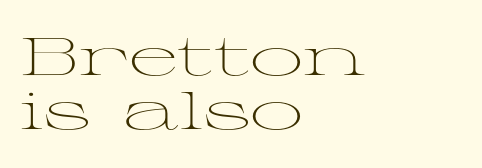
The designer dialed line spacing down below the default. The string is rendered with underlining switched off. This sample uses plain, unmodified letter spacing. Varying glyph widths throughout — classic text-font behaviour. Font category for this specimen: serif. If you drew a line through each stem, it would be perfectly vertical.
